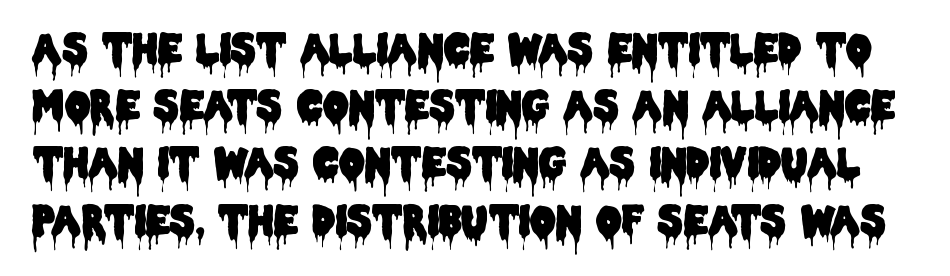
Horizontal bands of white between lines are of average thickness. Honestly, there is no underline to notice here at all. I'd call this a sans setting — the letters go barefoot. Is this a fixed-width face? No — the glyphs have proportional, varying widths.
